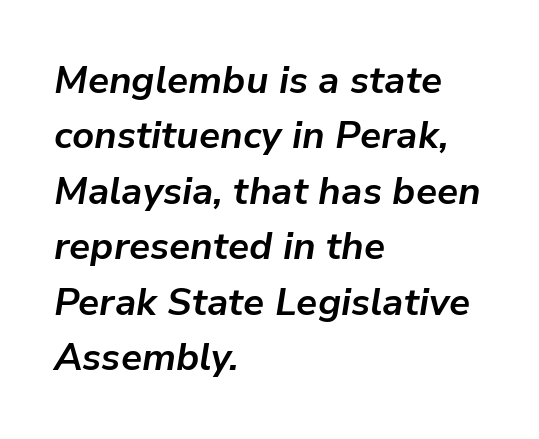
{"italic": "yes", "lean": "right", "slant_degrees": 9, "bold": "yes", "weight": "bold", "width": "normal", "stroke_contrast": "low", "x_height": "medium", "monospaced": "no", "underline": "no", "align": "left", "line_spacing": "normal", "line_spacing_ratio": 1.46, "letter_spacing": "normal", "letter_spacing_em": 0.0, "glyph_px": 38}
